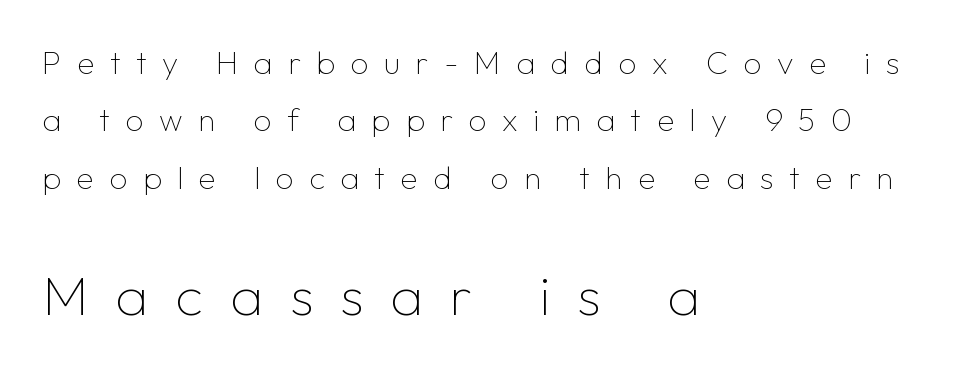
Q: Is the text bold? A: No.
Q: Is the text italic (slanted)? A: No, it is upright.
Q: Is the typeface a serif or a sans-serif typeface? A: Sans-serif.
Q: Is the text underlined? A: No.
Q: How is the paragraph aligned? A: Left-aligned.
Q: Is the spacing between letters normal or unusually wide? A: Unusually wide.
Q: Which block of text is set in a larger size, the first (top) or the second (bottom)? A: The second (bottom) one.
Q: Width (condensed, normal, or wide)? A: Normal.
Q: Stroke contrast? A: Low.
Q: x-height? A: Medium.
Q: Monospaced? A: No.
